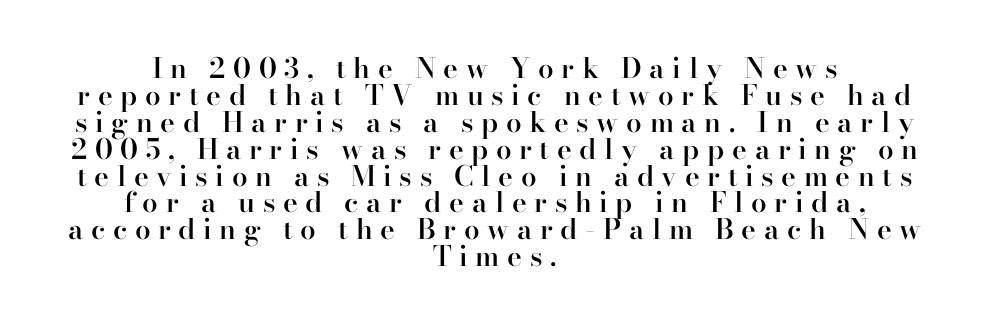
{"serif": "yes", "italic": "no", "bold": "semi", "weight": "semibold", "width": "normal", "stroke_contrast": "high", "x_height": "small", "monospaced": "no", "underline": "no", "align": "center", "line_spacing": "tight", "line_spacing_ratio": 0.96, "letter_spacing": "wide", "letter_spacing_em": 0.27, "glyph_px": 28}
